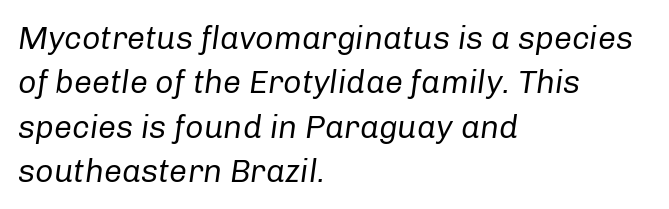
{"italic": "yes", "lean": "right", "slant_degrees": 8, "bold": "no", "weight": "regular", "width": "normal", "stroke_contrast": "low", "x_height": "medium", "monospaced": "no", "underline": "no", "align": "left", "line_spacing": "normal", "line_spacing_ratio": 1.39, "letter_spacing": "normal", "letter_spacing_em": 0.0, "glyph_px": 32}
